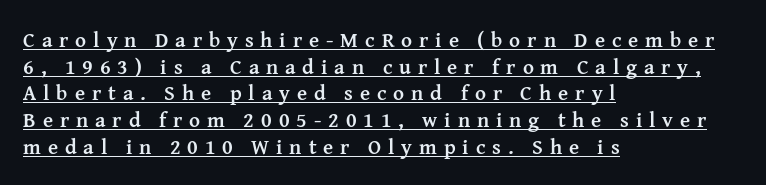
Every character sits straight up, as roman type does. I'd describe the lettering as bold — thick and assertive. Compared with a centered layout, this one pins lines to the left instead. Each new line begins a customary step beneath the previous one.
